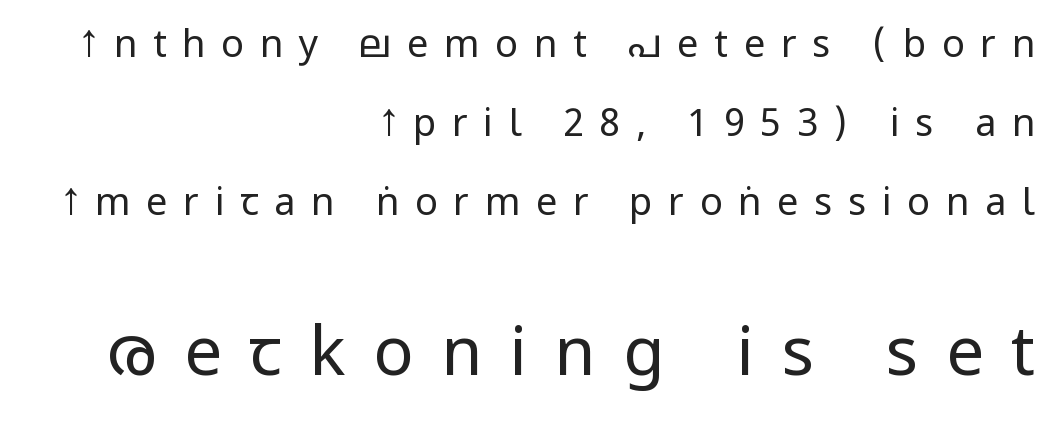
{"serif": "no", "italic": "no", "bold": "no", "weight": "regular", "width": "condensed", "stroke_contrast": "low", "underline": "no", "align": "right", "line_spacing": "loose", "line_spacing_ratio": 2.08, "letter_spacing": "wide", "letter_spacing_em": 0.41, "larger_block": "second", "size_ratio": 1.76, "glyph_px": 67}
